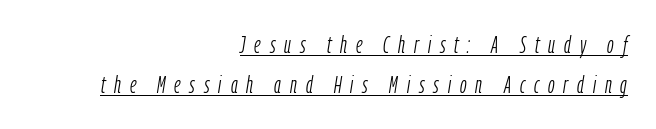
Q: Is the text bold? A: No.
Q: Is the text italic (slanted)? A: Yes, it leans right by about 9 degrees.
Q: Is the text underlined? A: Yes.
Q: How is the paragraph aligned? A: Right-aligned.
Q: Is the spacing between letters normal or unusually wide? A: Unusually wide.
Q: Is the spacing between lines tight, normal or loose? A: Normal.
